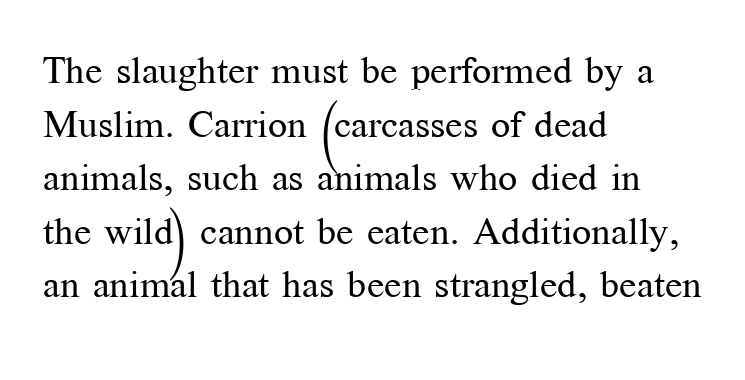
{"serif": "yes", "italic": "no", "bold": "no", "weight": "regular", "width": "normal", "stroke_contrast": "medium", "x_height": "medium", "monospaced": "no", "underline": "no", "align": "left", "line_spacing": "normal", "line_spacing_ratio": 1.41, "letter_spacing": "normal", "letter_spacing_em": 0.0, "glyph_px": 38}
